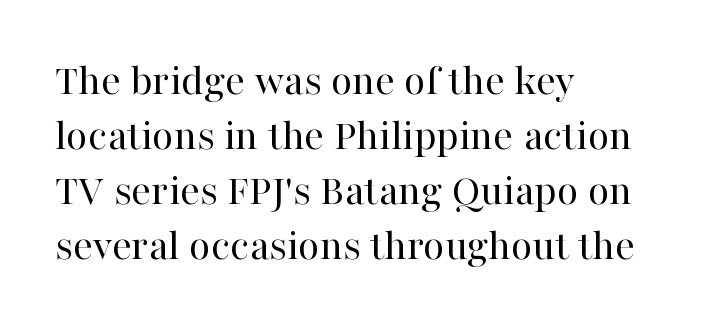
The image shows 44 px regular-weight serif type, upright; set left-aligned, normal line spacing (1.25x), normal letter spacing, not underlined; high stroke contrast and a medium x-height.
